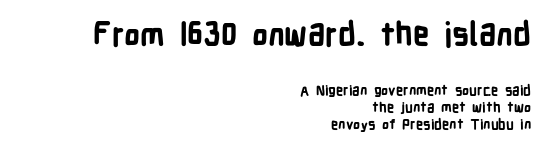
The image shows 32 px bold, condensed sans-serif type, upright; set right-aligned, line spacing 1.23x, normal letter spacing, not underlined; the first (top) block is 2.29x larger; low stroke contrast and a medium x-height.
